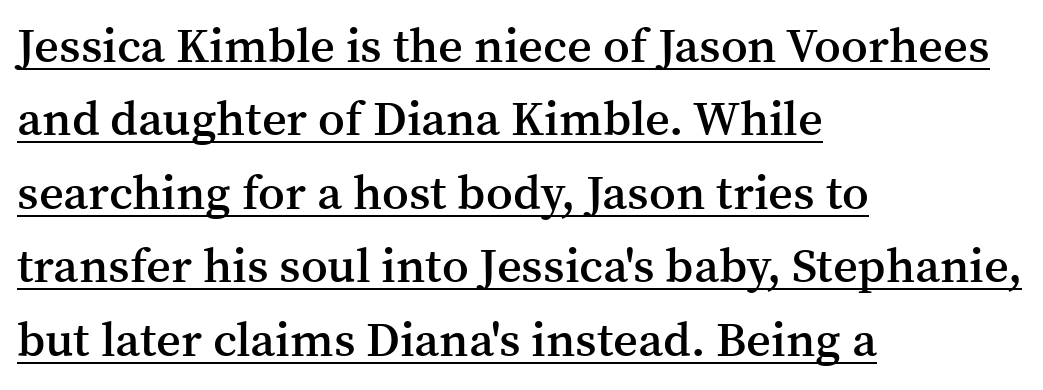
Q: Is the text bold? A: Semi-bold.
Q: Is the text italic (slanted)? A: No, it is upright.
Q: Is the typeface a serif or a sans-serif typeface? A: Serif.
Q: Is the text underlined? A: Yes.
Q: How is the paragraph aligned? A: Left-aligned.
Q: Is the spacing between letters normal or unusually wide? A: Normal.
Q: Is the spacing between lines tight, normal or loose? A: Normal.
Q: Width (condensed, normal, or wide)? A: Normal.
Q: Stroke contrast? A: Medium.
Q: x-height? A: Medium.
Q: Monospaced? A: No.
